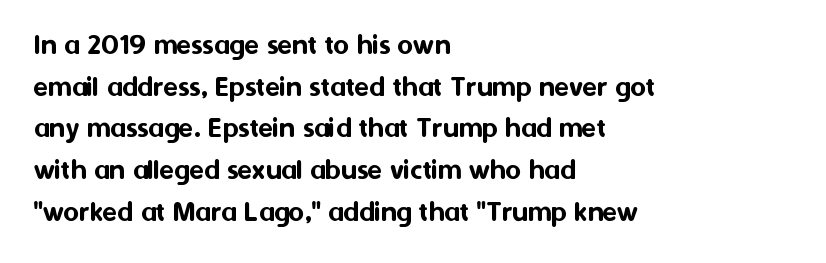
The image shows 30 px sans-serif type, upright; set left-aligned, normal line spacing (1.39x), normal letter spacing, not underlined; medium stroke contrast and a medium x-height.
